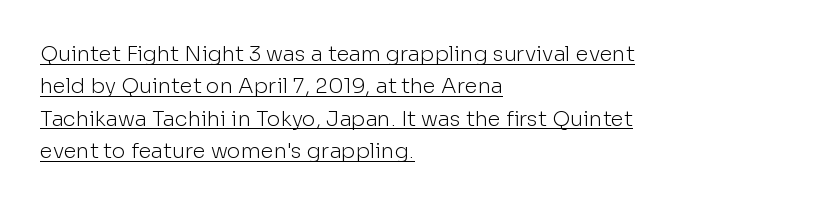
The image shows 21 px text type, upright; set left-aligned, normal line spacing (1.54x), normal letter spacing, underlined.
